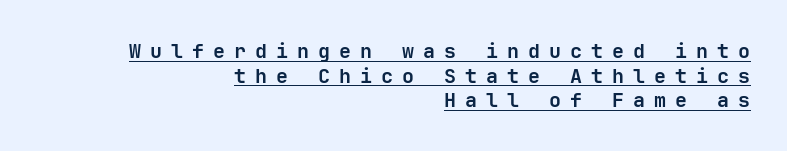
{"italic": "no", "bold": "yes", "underline": "yes", "align": "right", "line_spacing_ratio": 1.23, "letter_spacing": "wide", "letter_spacing_em": 0.45, "glyph_px": 20}
